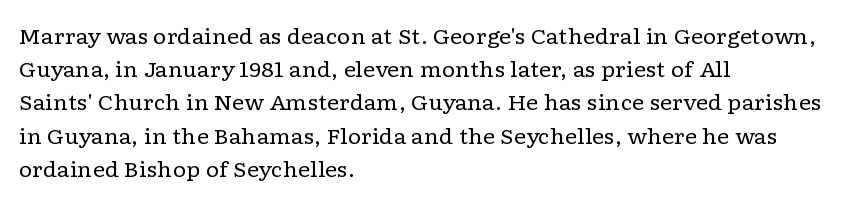
{"italic": "no", "bold": "no", "underline": "no", "align": "left", "line_spacing": "normal", "line_spacing_ratio": 1.58, "letter_spacing": "normal", "letter_spacing_em": 0.0, "glyph_px": 21}
